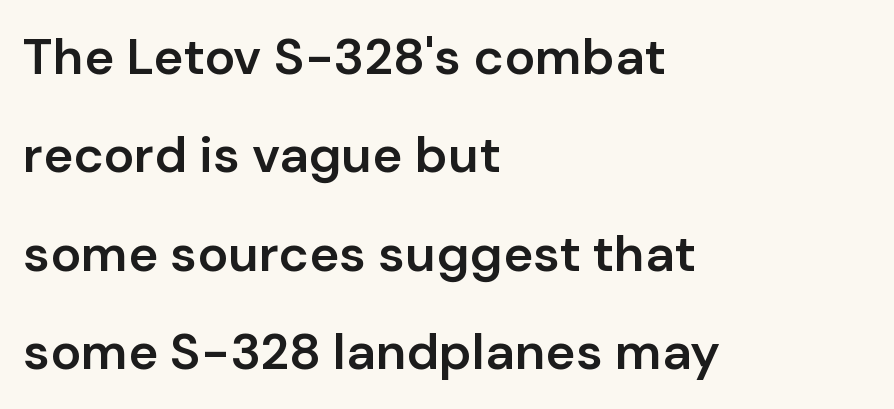
The letters stand upright; this is a roman face. The rendering uses a semibold face; strokes are thickened but not to full bold. The face used here is proportionally spaced, like ordinary book or web type. These lines stand farther apart than default settings would place them. A student would call this left alignment; a typographer would say flush left, rag right.
